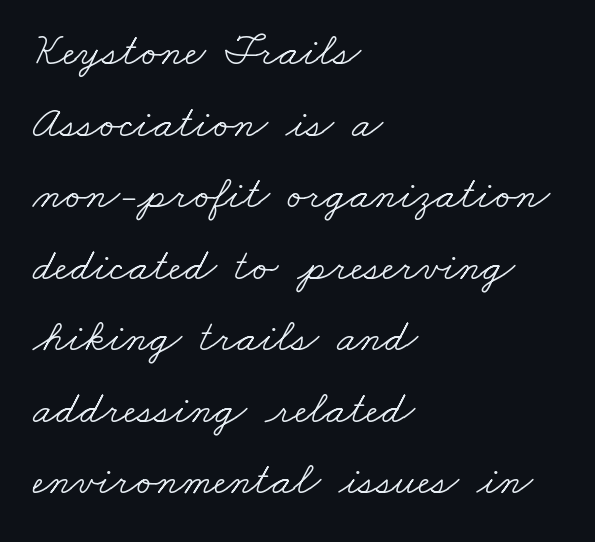
{"serif": "yes", "bold": "no", "weight": "light", "width": "wide", "stroke_contrast": "low", "x_height": "small", "monospaced": "no", "underline": "no", "align": "left", "line_spacing": "normal", "line_spacing_ratio": 1.59, "letter_spacing": "normal", "letter_spacing_em": 0.0, "glyph_px": 45}
